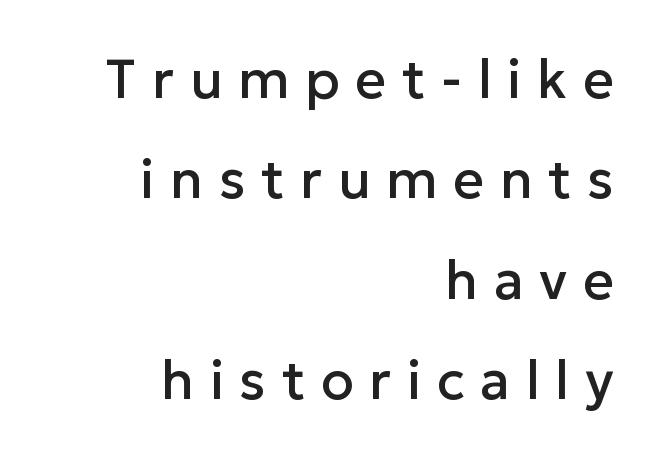
The image shows 54 px sans-serif type, upright; set right-aligned, line spacing 1.86x, unusually wide letter spacing (+0.29 em), not underlined; low stroke contrast and a medium x-height.
